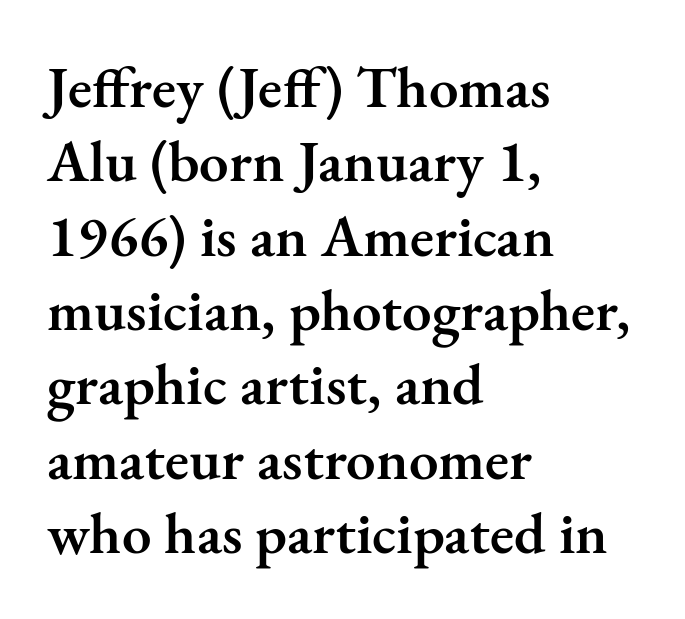
The image shows 59 px semibold serif type, upright; set left-aligned, normal line spacing (1.26x), normal letter spacing, not underlined; medium stroke contrast and a small x-height.
